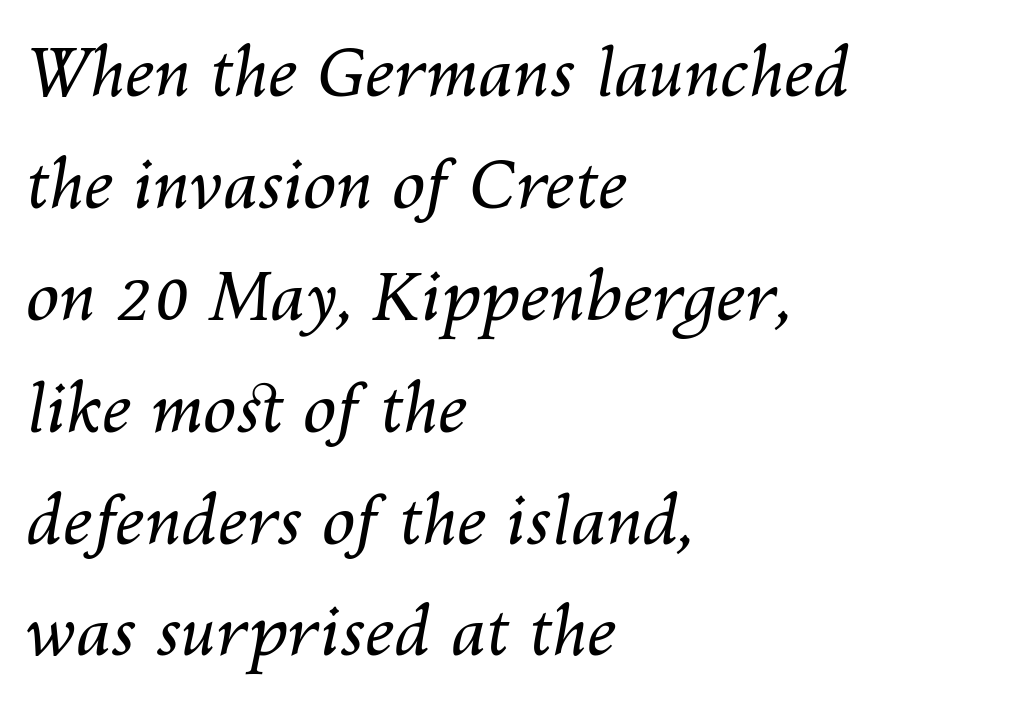
Q: Is the text bold? A: No.
Q: Is the text italic (slanted)? A: Yes, it leans right by about 10 degrees.
Q: Is the text underlined? A: No.
Q: How is the paragraph aligned? A: Left-aligned.
Q: Is the spacing between letters normal or unusually wide? A: Normal.
Q: Is the spacing between lines tight, normal or loose? A: Normal.
Q: Width (condensed, normal, or wide)? A: Normal.
Q: Stroke contrast? A: Medium.
Q: x-height? A: Medium.
Q: Monospaced? A: No.
